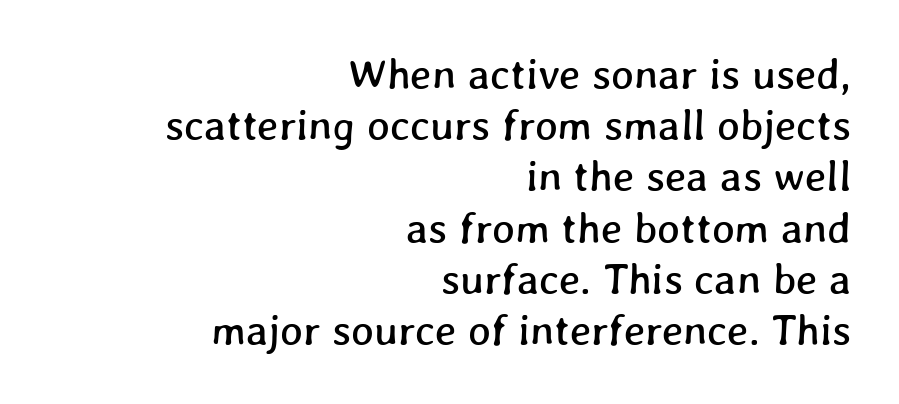
Q: Is the text underlined? A: No.
Q: How is the paragraph aligned? A: Right-aligned.
Q: Is the spacing between letters normal or unusually wide? A: Normal.
Q: Width (condensed, normal, or wide)? A: Normal.
Q: Stroke contrast? A: Low.
Q: x-height? A: Medium.
Q: Monospaced? A: No.
